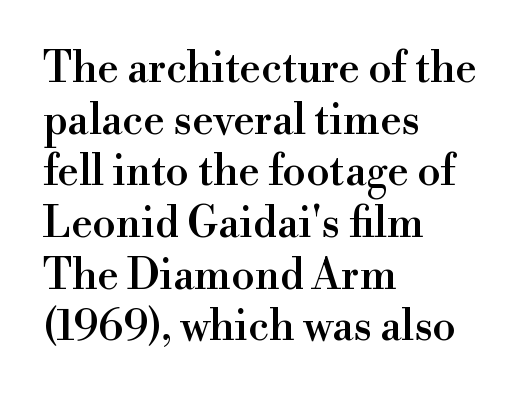
Q: Is the text italic (slanted)? A: No, it is upright.
Q: Is the typeface a serif or a sans-serif typeface? A: Serif.
Q: Is the text underlined? A: No.
Q: How is the paragraph aligned? A: Left-aligned.
Q: Is the spacing between letters normal or unusually wide? A: Normal.
Q: Width (condensed, normal, or wide)? A: Normal.
Q: Stroke contrast? A: High.
Q: x-height? A: Small.
Q: Monospaced? A: No.
